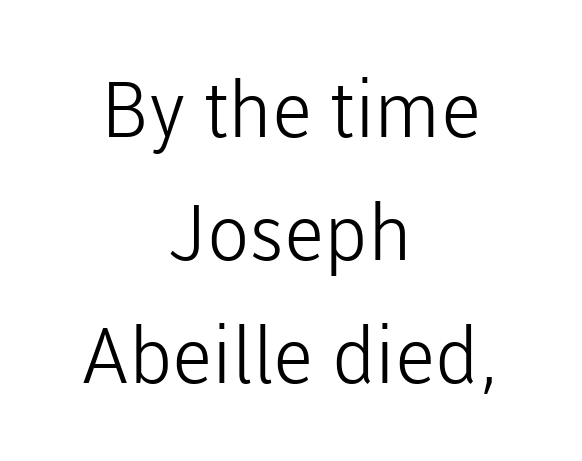
{"serif": "no", "italic": "no", "bold": "no", "weight": "light", "width": "normal", "stroke_contrast": "low", "x_height": "medium", "monospaced": "no", "underline": "no", "align": "center", "line_spacing": "normal", "line_spacing_ratio": 1.58, "letter_spacing": "normal", "letter_spacing_em": 0.0, "glyph_px": 78}
